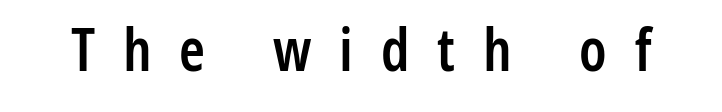
The image shows 59 px semibold, condensed sans-serif type, upright; set unusually wide letter spacing (+0.47 em), not underlined; low stroke contrast and a medium x-height.
